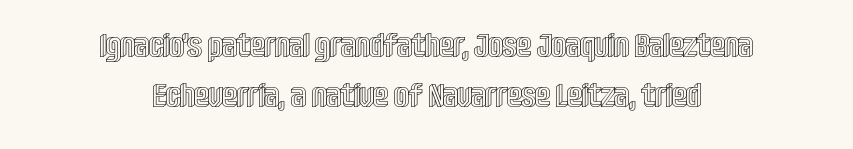
The passage shown is typed in a proportional face where columns would drift. A clean baseline with only descenders dipping below it. Evenly set lines give the paragraph a standard silhouette. Nothing unusual about the tracking: characters are spaced as the font intends. The axis of the letterforms is exactly vertical. The lines in this sample share a center point and differ in where they start and stop.
